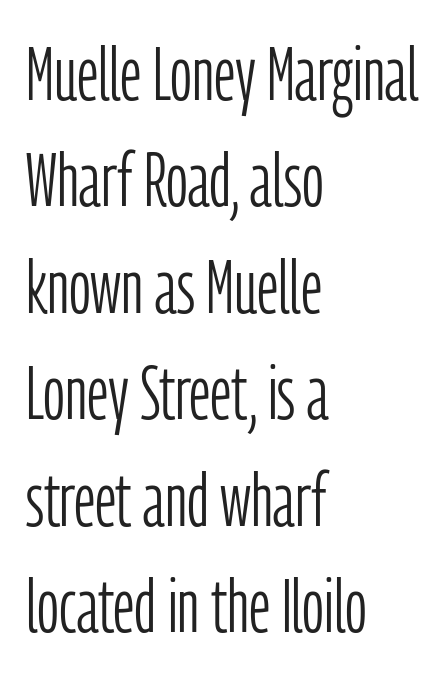
Q: Is the text bold? A: No.
Q: Is the text italic (slanted)? A: No, it is upright.
Q: Is the typeface a serif or a sans-serif typeface? A: Sans-serif.
Q: Is the text underlined? A: No.
Q: How is the paragraph aligned? A: Left-aligned.
Q: Is the spacing between letters normal or unusually wide? A: Normal.
Q: Is the spacing between lines tight, normal or loose? A: Normal.
Q: Width (condensed, normal, or wide)? A: Condensed.
Q: Stroke contrast? A: Low.
Q: x-height? A: Medium.
Q: Monospaced? A: No.
